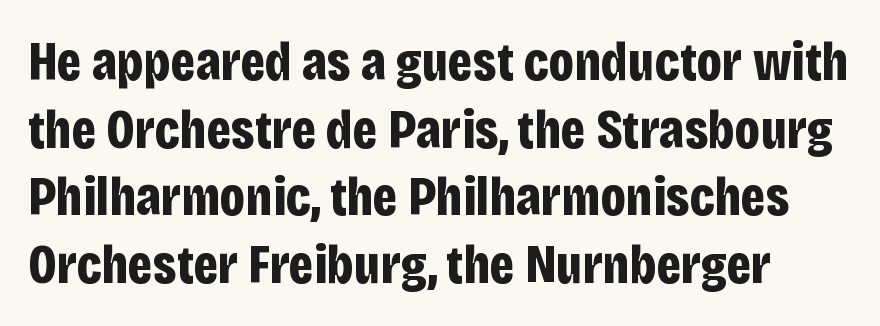
{"serif": "no", "italic": "no", "bold": "yes", "weight": "bold", "width": "condensed", "stroke_contrast": "low", "x_height": "large", "monospaced": "no", "underline": "no", "line_spacing_ratio": 1.23, "letter_spacing": "normal", "letter_spacing_em": 0.0, "glyph_px": 55}
